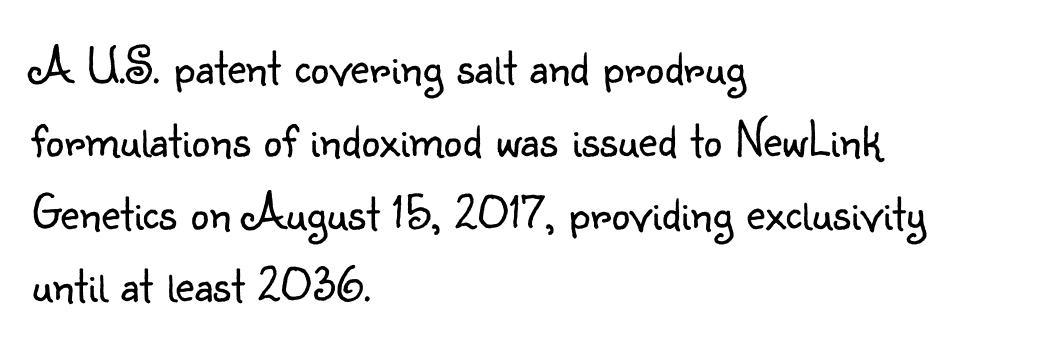
Q: Is the text bold? A: No.
Q: Is the text italic (slanted)? A: No, it is upright.
Q: Is the typeface a serif or a sans-serif typeface? A: Sans-serif.
Q: Is the text underlined? A: No.
Q: How is the paragraph aligned? A: Left-aligned.
Q: Is the spacing between letters normal or unusually wide? A: Normal.
Q: Is the spacing between lines tight, normal or loose? A: Normal.
Q: Width (condensed, normal, or wide)? A: Normal.
Q: Stroke contrast? A: Low.
Q: x-height? A: Small.
Q: Monospaced? A: No.
